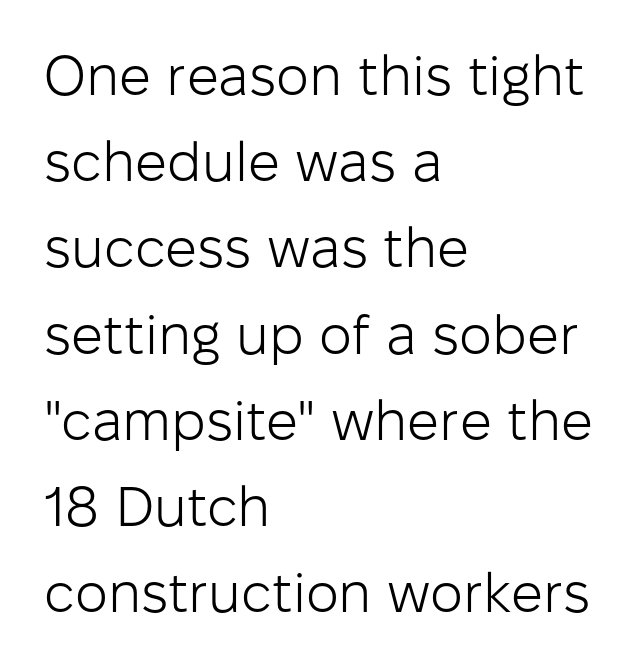
{"serif": "no", "italic": "no", "bold": "no", "weight": "light", "width": "normal", "stroke_contrast": "low", "x_height": "medium", "monospaced": "no", "underline": "no", "align": "left", "line_spacing": "normal", "line_spacing_ratio": 1.54, "letter_spacing": "normal", "letter_spacing_em": 0.0, "glyph_px": 56}
